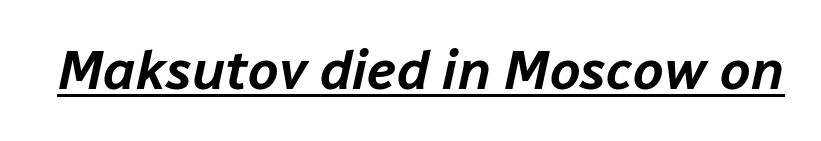
Each letter keeps its own natural width here, so spacing adapts to shape. You can see a thin bar hugging the bottom of the glyphs. The gaps between neighbouring characters are ordinary and unremarkable. The specimen reads as italic at a glance.
